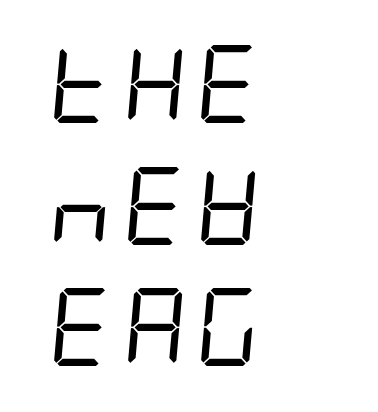
The image shows 78 px regular-weight, condensed sans-serif type; set left-aligned, normal line spacing (1.56x), normal letter spacing, not underlined; low stroke contrast and a large x-height.
